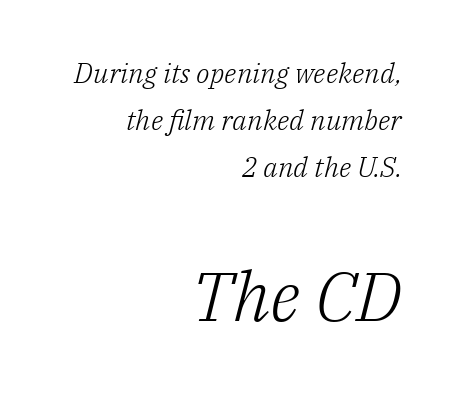
{"serif": "yes", "italic": "yes", "lean": "right", "slant_degrees": 14, "bold": "no", "weight": "light", "width": "normal", "stroke_contrast": "low", "x_height": "medium", "monospaced": "no", "underline": "no", "align": "right", "line_spacing": "normal", "line_spacing_ratio": 1.68, "letter_spacing": "normal", "letter_spacing_em": 0.0, "larger_block": "second", "size_ratio": 2.46, "glyph_px": 69}
